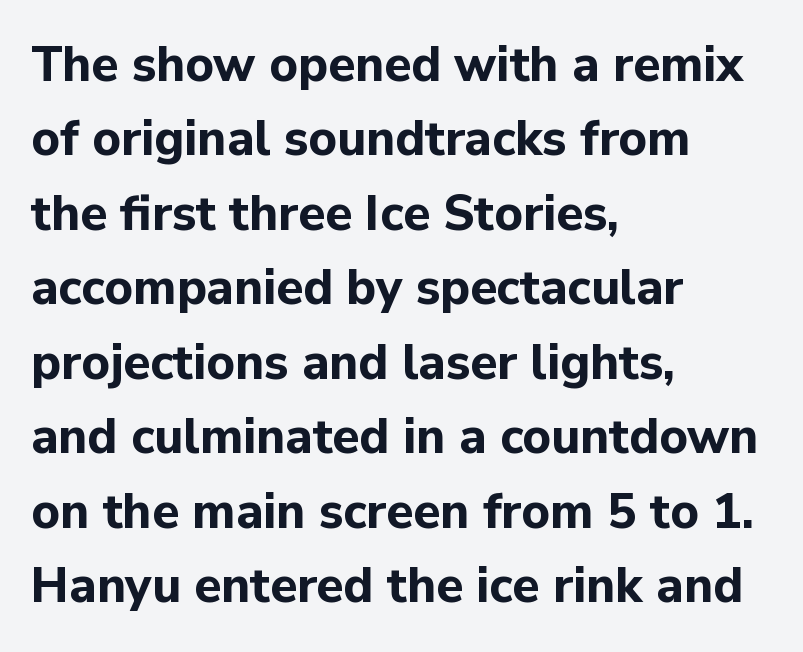
Q: Is the text bold? A: Yes.
Q: Is the text italic (slanted)? A: No, it is upright.
Q: Is the typeface a serif or a sans-serif typeface? A: Sans-serif.
Q: Is the text underlined? A: No.
Q: How is the paragraph aligned? A: Left-aligned.
Q: Is the spacing between letters normal or unusually wide? A: Normal.
Q: Is the spacing between lines tight, normal or loose? A: Normal.
Q: Width (condensed, normal, or wide)? A: Normal.
Q: Stroke contrast? A: Low.
Q: x-height? A: Medium.
Q: Monospaced? A: No.
